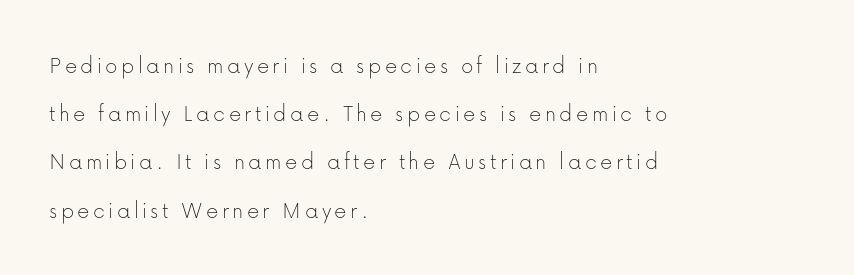
Q: Is the text bold? A: No.
Q: Is the text italic (slanted)? A: No, it is upright.
Q: Is the text underlined? A: No.
Q: How is the paragraph aligned? A: Left-aligned.
Q: Is the spacing between lines tight, normal or loose? A: Loose.
